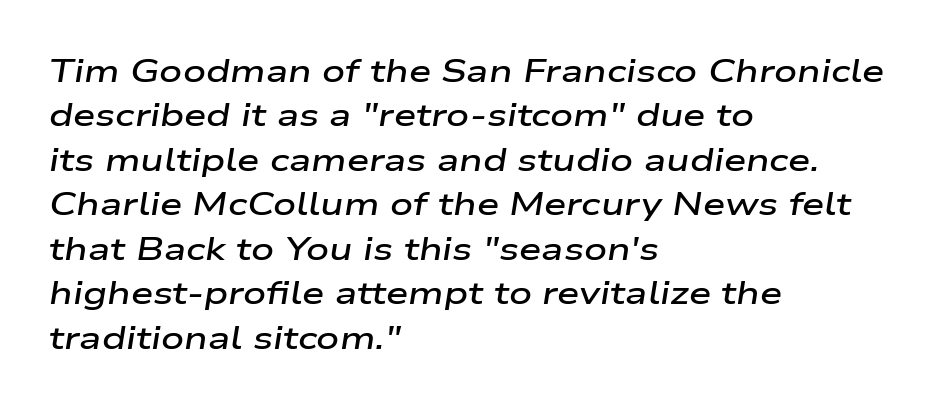
The image shows 32 px semibold, wide type, italic (leaning right); set left-aligned, normal line spacing (1.39x), normal letter spacing, not underlined; low stroke contrast and a medium x-height.
